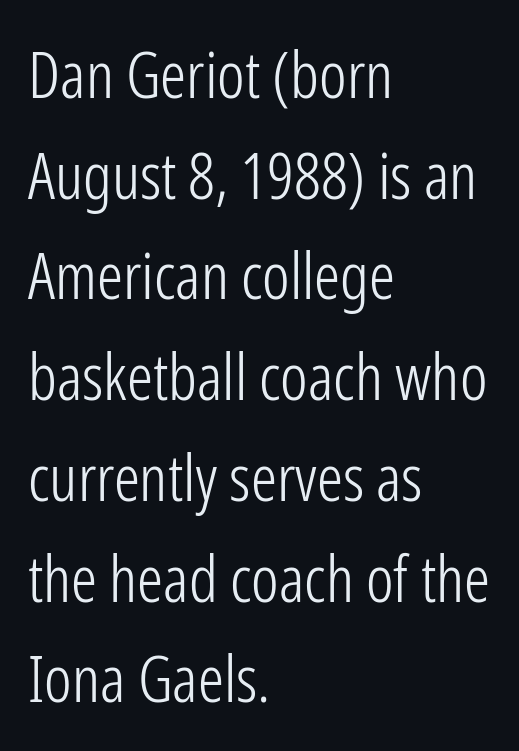
Letter spacing: default. Vertical spacing — default. Note the varied advance widths — an 'i' is clearly narrower than an 'm'. The rag falls on the right side of this text block. Weight: in the light-to-regular range. The type sits square on the baseline with zero lean.
